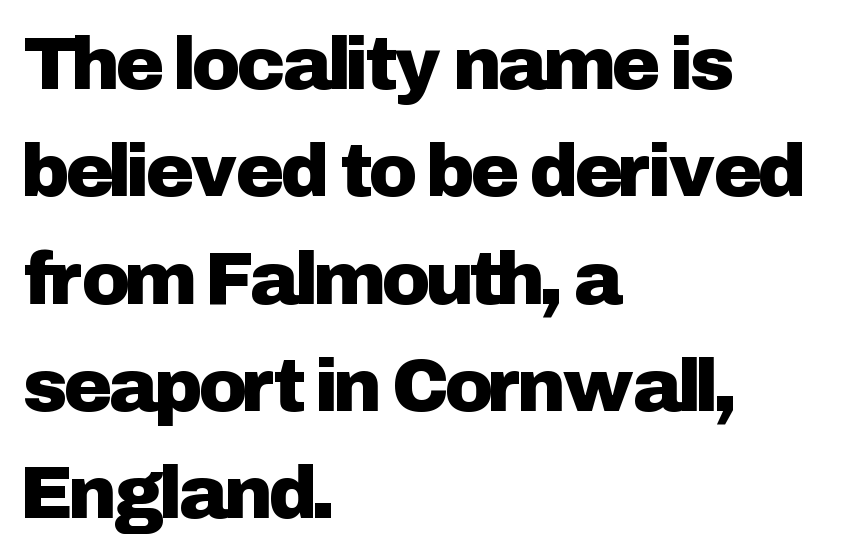
The image shows 74 px sans-serif type, upright; set left-aligned, normal line spacing (1.45x), normal letter spacing, not underlined; low stroke contrast and a medium x-height.
